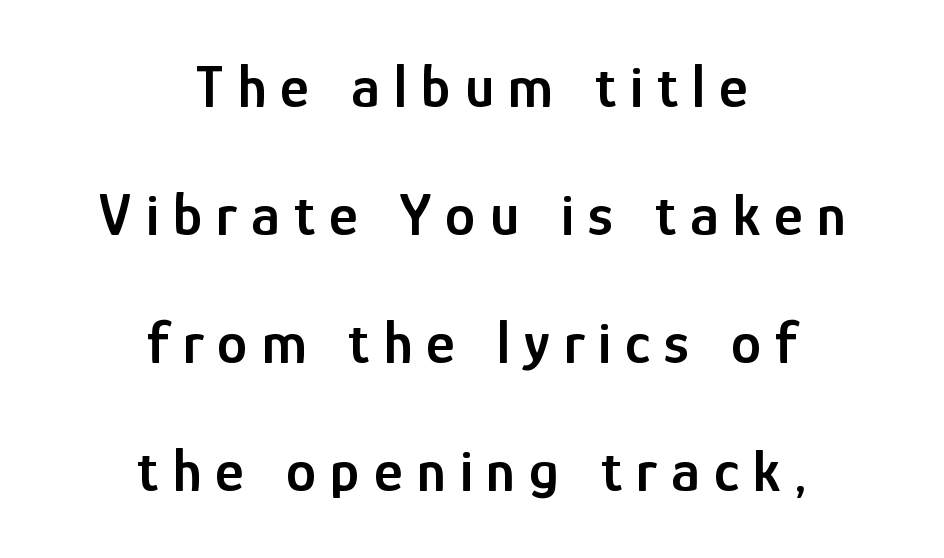
The image shows 61 px semibold, condensed sans-serif type, upright; set centered, loose line spacing (2.1x), unusually wide letter spacing (+0.23 em), not underlined; low stroke contrast and a medium x-height.
